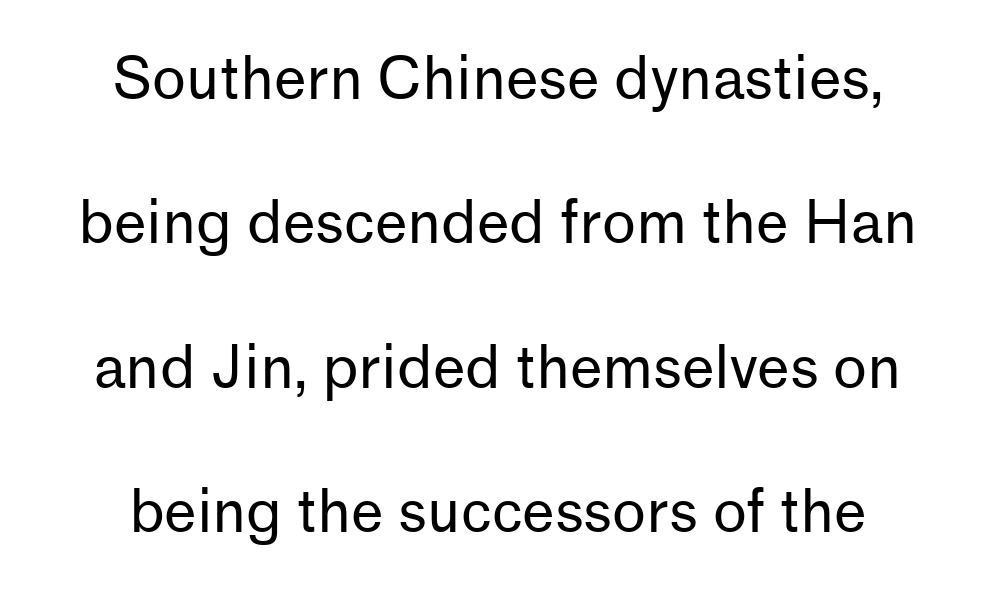
{"serif": "no", "italic": "no", "bold": "no", "weight": "regular", "width": "normal", "stroke_contrast": "low", "x_height": "medium", "monospaced": "no", "underline": "no", "align": "center", "line_spacing": "loose", "line_spacing_ratio": 2.49, "letter_spacing": "normal", "letter_spacing_em": 0.0, "glyph_px": 58}
